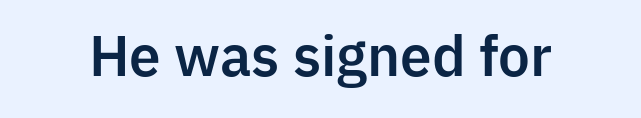
Q: Is the text italic (slanted)? A: No, it is upright.
Q: Is the typeface a serif or a sans-serif typeface? A: Sans-serif.
Q: Is the text underlined? A: No.
Q: Is the spacing between letters normal or unusually wide? A: Normal.
Q: Width (condensed, normal, or wide)? A: Normal.
Q: Stroke contrast? A: Low.
Q: x-height? A: Medium.
Q: Monospaced? A: No.
